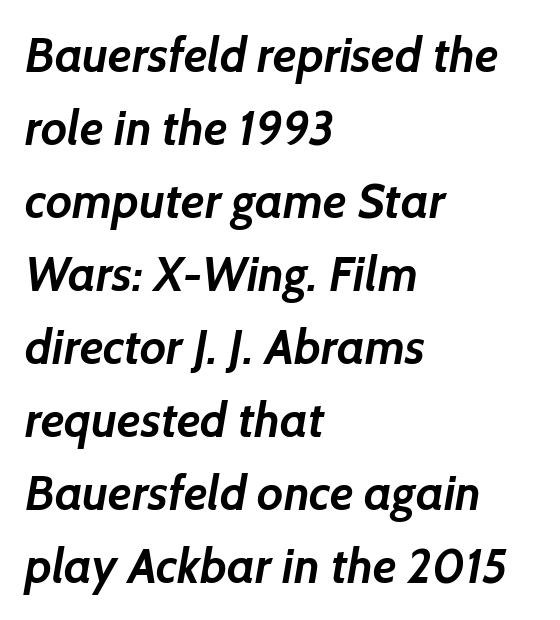
Q: Is the text bold? A: Yes.
Q: Is the typeface a serif or a sans-serif typeface? A: Sans-serif.
Q: Is the text underlined? A: No.
Q: How is the paragraph aligned? A: Left-aligned.
Q: Is the spacing between letters normal or unusually wide? A: Normal.
Q: Is the spacing between lines tight, normal or loose? A: Normal.
Q: Width (condensed, normal, or wide)? A: Normal.
Q: Stroke contrast? A: Low.
Q: x-height? A: Medium.
Q: Monospaced? A: No.
